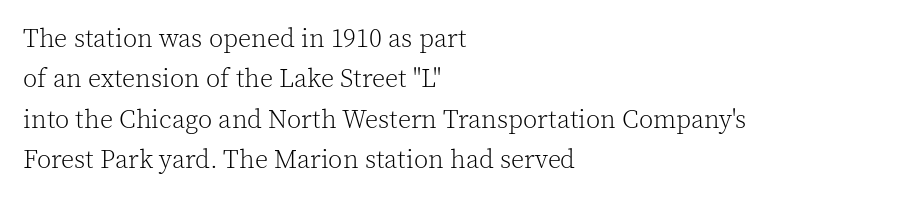
{"italic": "no", "bold": "no", "underline": "no", "align": "left", "line_spacing": "normal", "line_spacing_ratio": 1.55, "letter_spacing": "normal", "letter_spacing_em": 0.0, "glyph_px": 26}
